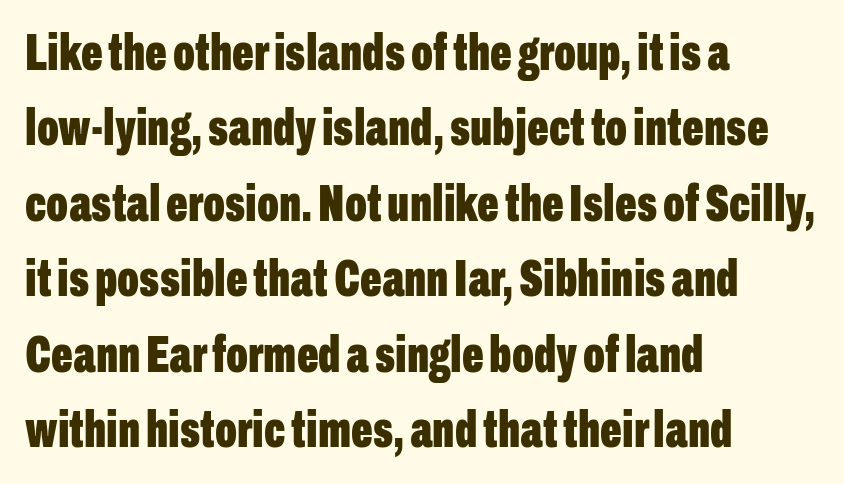
{"serif": "no", "italic": "no", "bold": "yes", "weight": "bold", "width": "condensed", "stroke_contrast": "low", "x_height": "medium", "monospaced": "no", "underline": "no", "align": "left", "line_spacing": "normal", "line_spacing_ratio": 1.48, "letter_spacing": "normal", "letter_spacing_em": 0.0, "glyph_px": 51}
